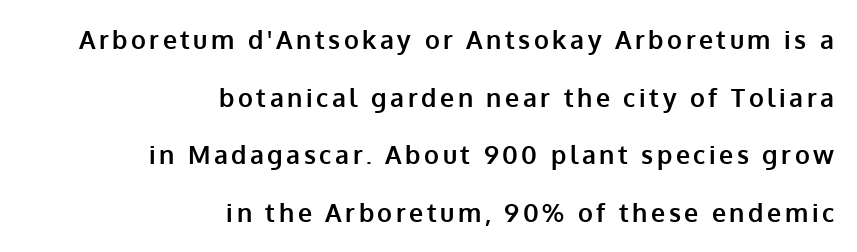
{"italic": "no", "bold": "yes", "underline": "no", "align": "right", "line_spacing": "loose", "line_spacing_ratio": 2.31, "glyph_px": 25}
